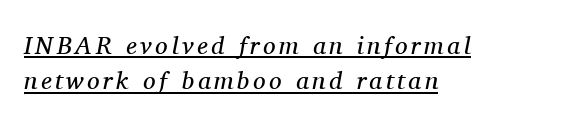
The image shows 25 px text type, italic (leaning right); set left-aligned, normal line spacing (1.42x), underlined.
